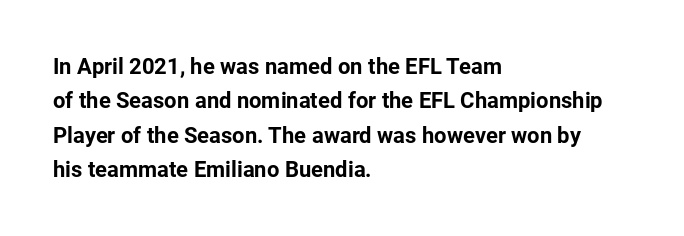
Upright lettering throughout. Just letters on the line, the space beneath them empty. The vertical gap from one line to the next is medium. Strong, thick strokes mark this as bold type. Short and long lines alike share a common starting point at left.
